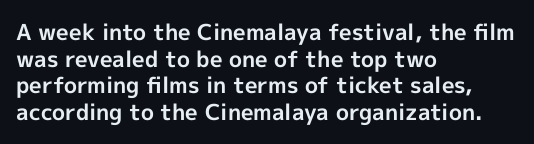
The image shows 22 px bold type, upright; set left-aligned, line spacing 1.21x, normal letter spacing, not underlined.
